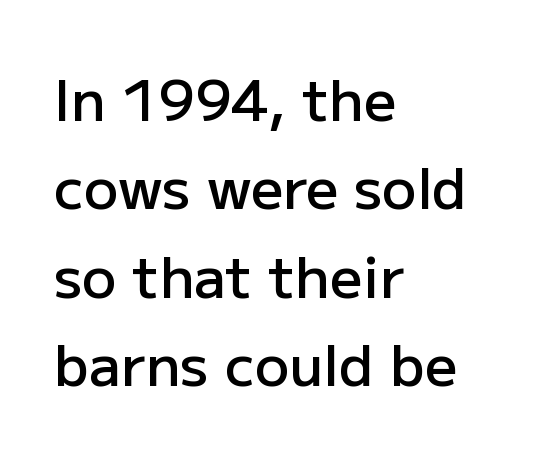
Here the designer chose a conventional face with non-uniform glyph widths. Descenders are the only things crossing below the line. A student would call this left alignment; a typographer would say flush left, rag right. Between one letter and the next there's only the usual sliver of space.
